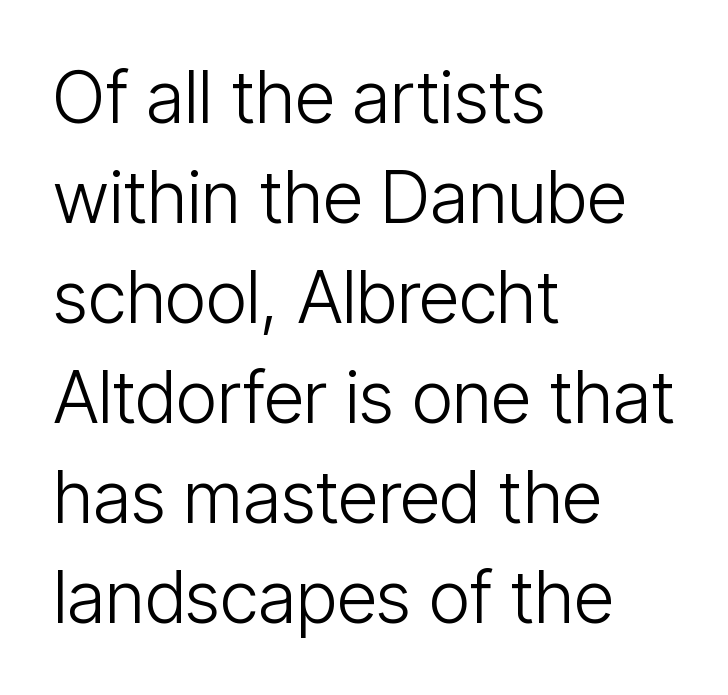
Q: Is the text bold? A: No.
Q: Is the text italic (slanted)? A: No, it is upright.
Q: Is the typeface a serif or a sans-serif typeface? A: Sans-serif.
Q: Is the text underlined? A: No.
Q: How is the paragraph aligned? A: Left-aligned.
Q: Is the spacing between letters normal or unusually wide? A: Normal.
Q: Is the spacing between lines tight, normal or loose? A: Normal.
Q: Width (condensed, normal, or wide)? A: Condensed.
Q: Stroke contrast? A: Low.
Q: x-height? A: Medium.
Q: Monospaced? A: No.
